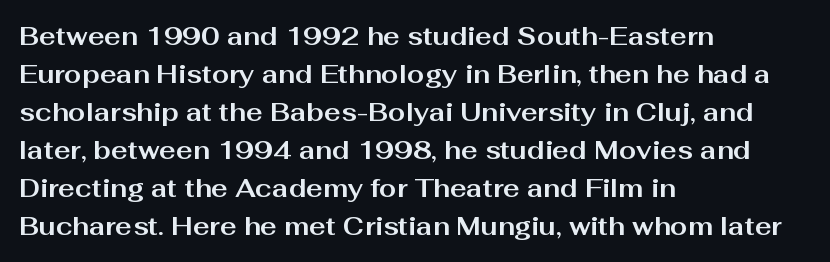
Leftover space on each line is placed entirely after the last word. Normally led — the rows are evenly, conventionally spaced. Type without underlining. Here the glyphs are tracked normally, forming tight word shapes.
